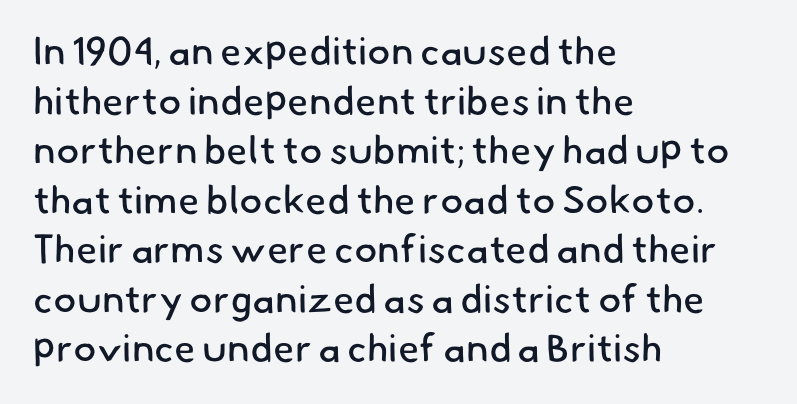
The image shows 39 px regular-weight sans-serif type; set left-aligned, normal line spacing (1.27x), normal letter spacing, not underlined; low stroke contrast and a small x-height.
